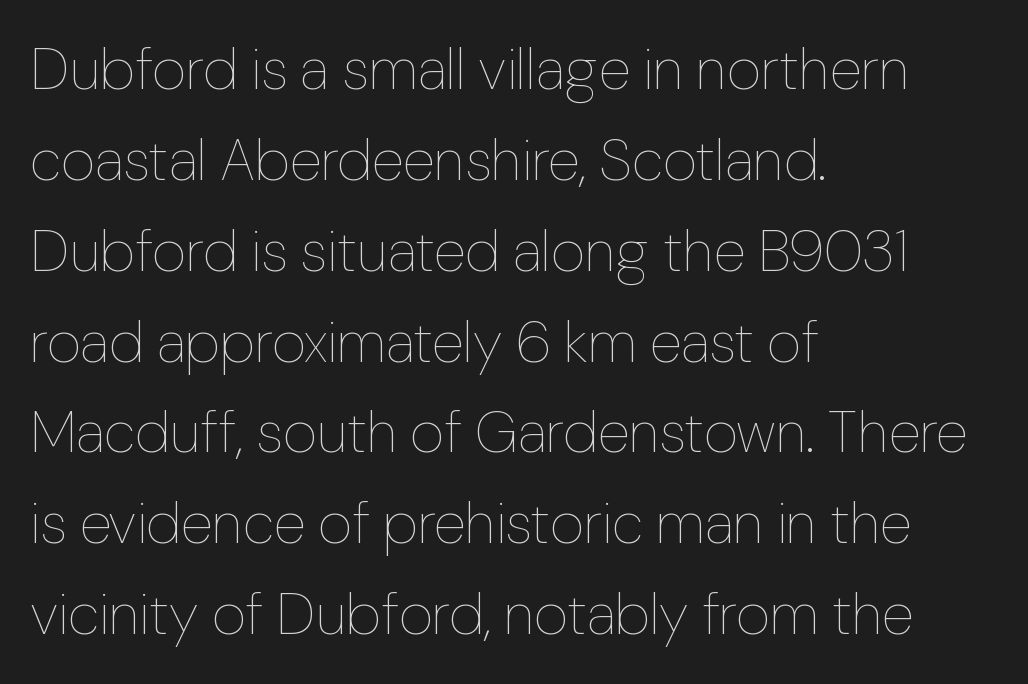
{"italic": "no", "bold": "no", "weight": "thin", "width": "normal", "stroke_contrast": "low", "x_height": "medium", "monospaced": "no", "underline": "no", "align": "left", "line_spacing": "normal", "line_spacing_ratio": 1.54, "letter_spacing": "normal", "letter_spacing_em": 0.0, "glyph_px": 59}
